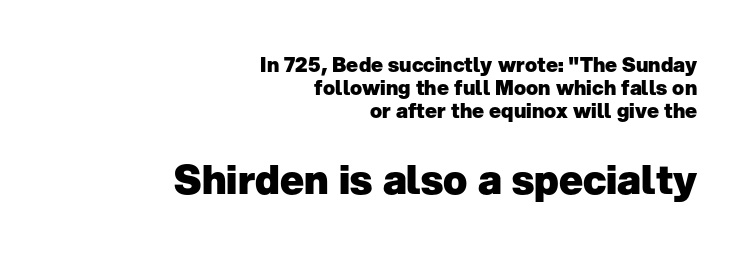
The line texture is even and compact thanks to regular tracking. Notice how the passage keeps a crisp vertical edge on the right only. Whoever set this chose condensed vertical rhythm over breathing room. The type family on display is of the sans-serif kind. Think of a printed novel: that variable character pitch is what you see here. Small over large — that's the arrangement of the two blocks here.
